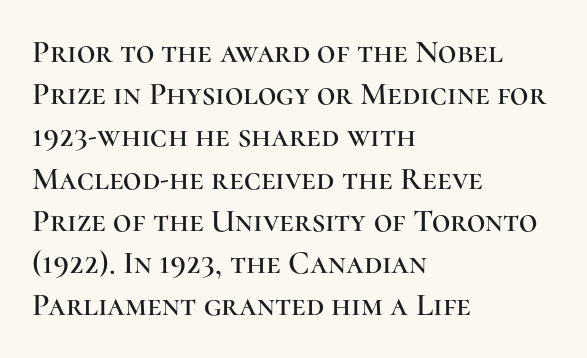
Q: Is the text italic (slanted)? A: No, it is upright.
Q: Is the typeface a serif or a sans-serif typeface? A: Serif.
Q: Is the text underlined? A: No.
Q: How is the paragraph aligned? A: Left-aligned.
Q: Is the spacing between letters normal or unusually wide? A: Normal.
Q: Is the spacing between lines tight, normal or loose? A: Normal.
Q: Width (condensed, normal, or wide)? A: Normal.
Q: Stroke contrast? A: High.
Q: x-height? A: Medium.
Q: Monospaced? A: No.
